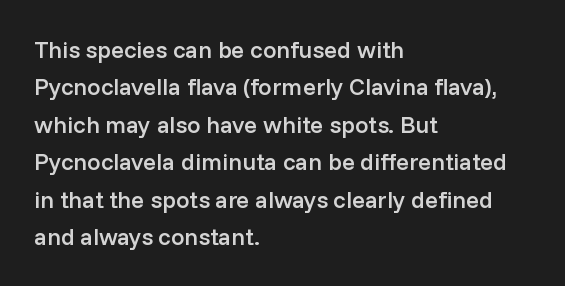
Summary of vertical rhythm: regular, with standard interline spacing. Do the letters lean? They stand straight. The passage is arranged the way most books set body copy — flush left. Bare-footed words on every line. The gaps between neighbouring characters are ordinary and unremarkable.
